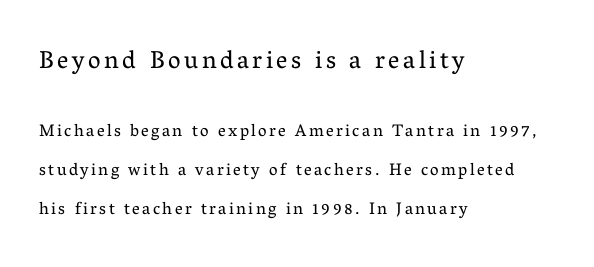
Rows of type keep a wide berth in the vertical direction. Line starts are locked; line ends wander. This sample uses an upright cut, with every glyph sitting square on the baseline. Here the first block reads like a headline and the second like body copy. Words float on clear page, feet unadorned.
